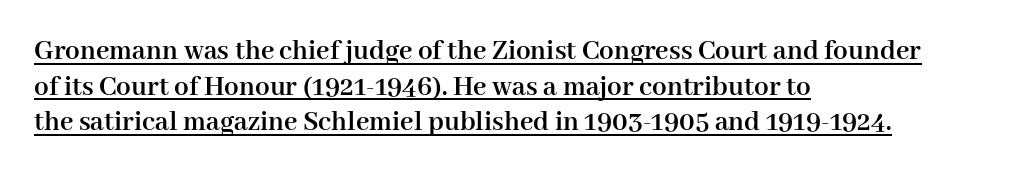
The image shows 29 px semibold serif type, upright; set left-aligned, line spacing 1.23x, normal letter spacing, underlined; high stroke contrast and a medium x-height.
